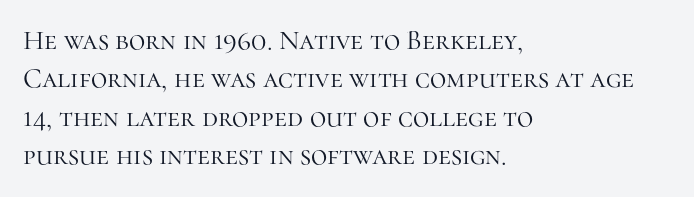
{"serif": "yes", "italic": "no", "bold": "no", "weight": "light", "width": "normal", "stroke_contrast": "high", "x_height": "medium", "monospaced": "no", "underline": "no", "align": "left", "line_spacing": "normal", "line_spacing_ratio": 1.37, "letter_spacing": "normal", "letter_spacing_em": 0.0, "glyph_px": 28}
